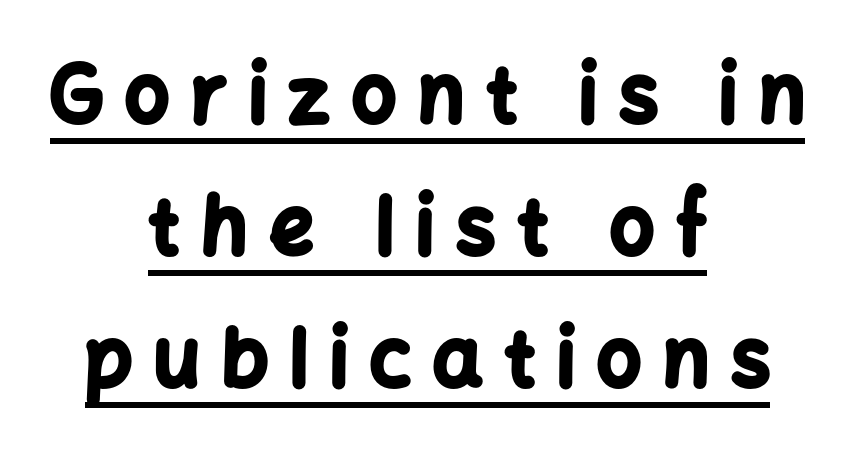
The rendered words wear a rule along their underside. This rendering widens character spacing well past its baseline value. The vertical gap from one line to the next is medium. Every row of glyphs is offset so its center matches the block's center. The passage shown is typed in a proportional face where columns would drift. Compared with an ordinary text face, these strokes are far heavier — a full bold.
